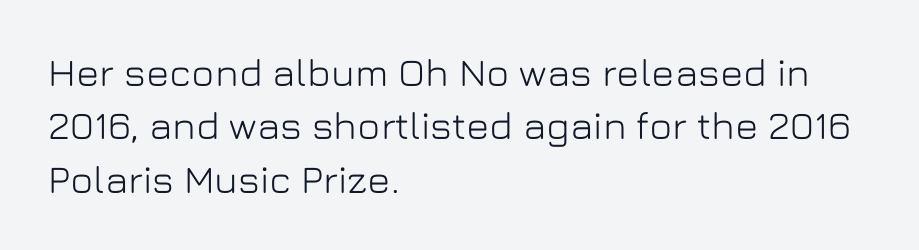
The image shows 39 px sans-serif type, upright; set left-aligned, normal line spacing (1.37x), normal letter spacing, not underlined; low stroke contrast and a medium x-height.
